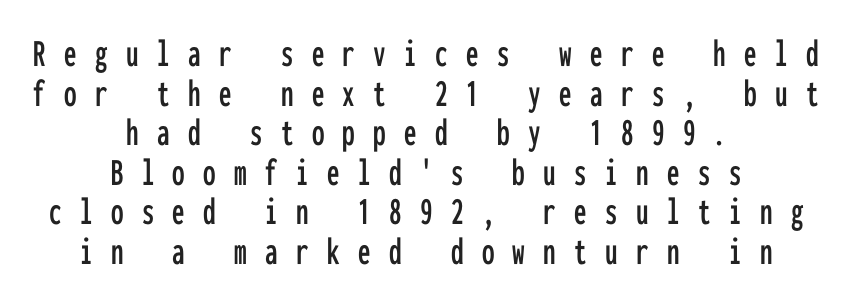
The image shows 40 px condensed sans-serif type, upright, monospaced; set centered, tight line spacing (0.99x), unusually wide letter spacing (+0.46 em), not underlined; low stroke contrast and a medium x-height.
